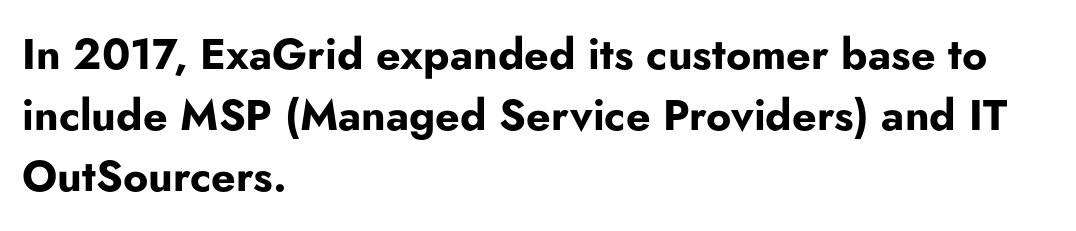
Q: Is the text bold? A: Yes.
Q: Is the text italic (slanted)? A: No, it is upright.
Q: Is the typeface a serif or a sans-serif typeface? A: Sans-serif.
Q: Is the text underlined? A: No.
Q: How is the paragraph aligned? A: Left-aligned.
Q: Is the spacing between letters normal or unusually wide? A: Normal.
Q: Is the spacing between lines tight, normal or loose? A: Normal.
Q: Width (condensed, normal, or wide)? A: Normal.
Q: Stroke contrast? A: Low.
Q: x-height? A: Small.
Q: Monospaced? A: No.
